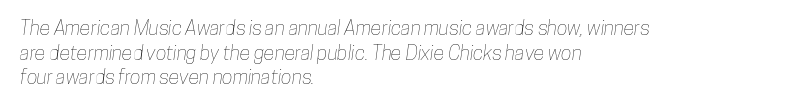
{"underline": "no", "align": "left", "line_spacing_ratio": 1.23, "letter_spacing": "normal", "letter_spacing_em": 0.0, "glyph_px": 20}
